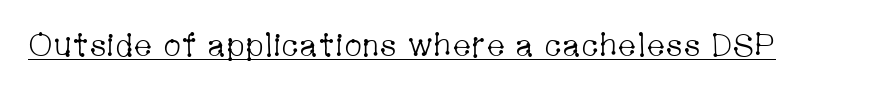
Q: Is the text bold? A: No.
Q: Is the text italic (slanted)? A: No, it is upright.
Q: Is the typeface a serif or a sans-serif typeface? A: Serif.
Q: Is the text underlined? A: Yes.
Q: Is the spacing between letters normal or unusually wide? A: Normal.
Q: Width (condensed, normal, or wide)? A: Condensed.
Q: Stroke contrast? A: Low.
Q: x-height? A: Medium.
Q: Monospaced? A: No.
